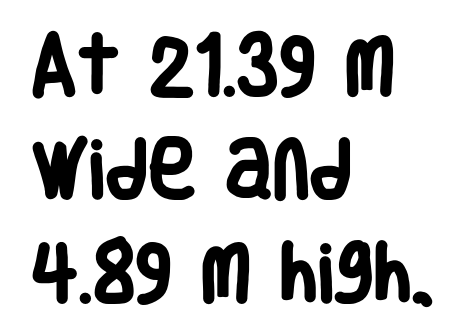
{"serif": "no", "italic": "no", "bold": "yes", "weight": "heavy", "width": "condensed", "stroke_contrast": "low", "x_height": "large", "monospaced": "no", "underline": "no", "align": "left", "line_spacing": "normal", "line_spacing_ratio": 1.59, "letter_spacing": "normal", "letter_spacing_em": 0.0, "glyph_px": 65}
